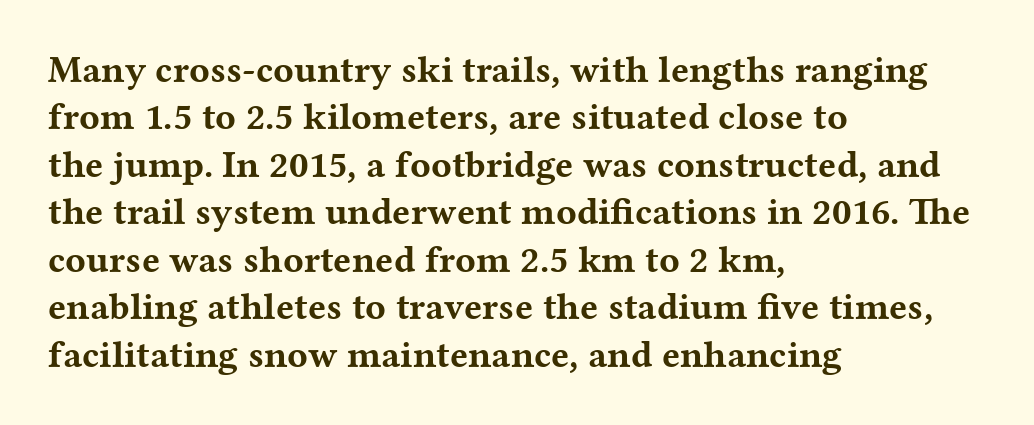
{"serif": "yes", "italic": "no", "bold": "yes", "weight": "bold", "width": "wide", "stroke_contrast": "medium", "x_height": "medium", "monospaced": "no", "underline": "no", "align": "left", "line_spacing": "normal", "line_spacing_ratio": 1.25, "letter_spacing": "normal", "letter_spacing_em": 0.0, "glyph_px": 38}
